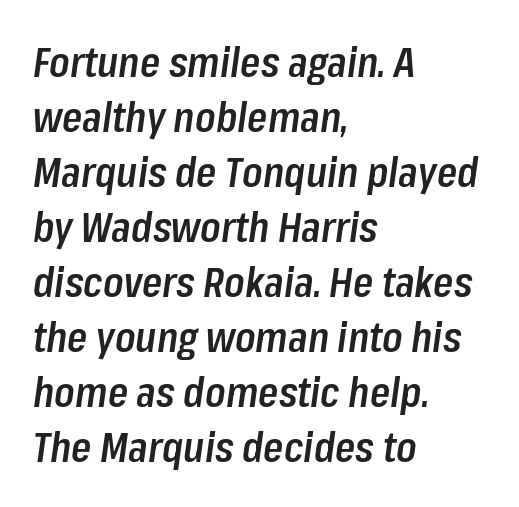
The image shows 41 px semibold, condensed type, italic (leaning right); set left-aligned, normal line spacing (1.34x), normal letter spacing, not underlined; low stroke contrast and a medium x-height.
